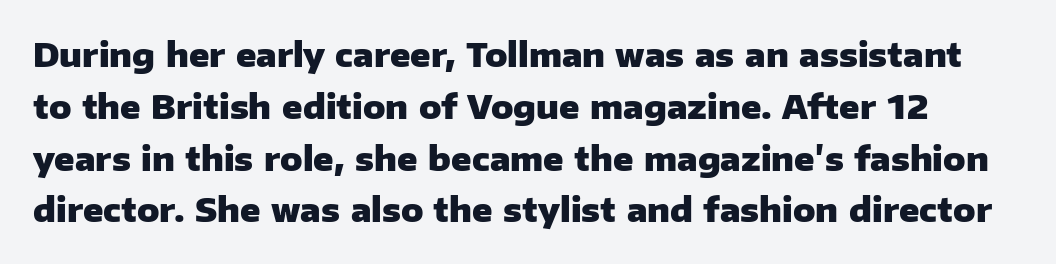
The image shows 33 px heavy sans-serif type, upright; set normal line spacing (1.57x), normal letter spacing, not underlined; low stroke contrast and a medium x-height.
